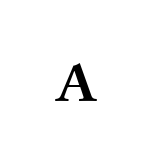
Q: Is the text bold? A: Yes.
Q: Is the text italic (slanted)? A: No, it is upright.
Q: Is the typeface a serif or a sans-serif typeface? A: Serif.
Q: Is the text underlined? A: No.
Q: Is the spacing between letters normal or unusually wide? A: Unusually wide.
Q: Width (condensed, normal, or wide)? A: Wide.
Q: Stroke contrast? A: Medium.
Q: x-height? A: Medium.
Q: Monospaced? A: No.
